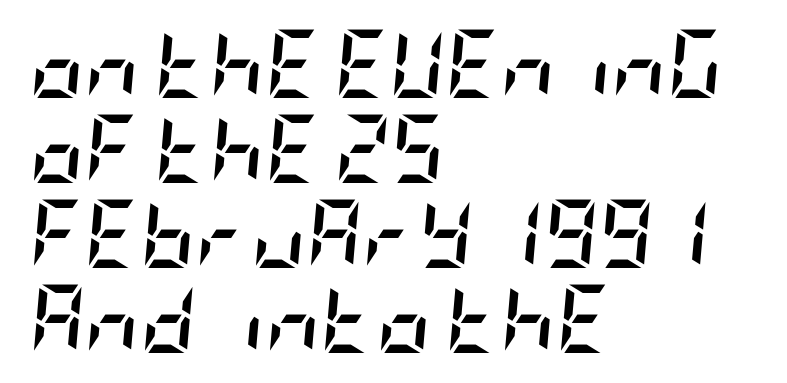
Q: Is the text bold? A: Yes.
Q: Is the text italic (slanted)? A: Yes, it leans right by about 5 degrees.
Q: Is the text underlined? A: No.
Q: How is the paragraph aligned? A: Left-aligned.
Q: Is the spacing between letters normal or unusually wide? A: Normal.
Q: Is the spacing between lines tight, normal or loose? A: Normal.
Q: Width (condensed, normal, or wide)? A: Condensed.
Q: Stroke contrast? A: Low.
Q: x-height? A: Large.
